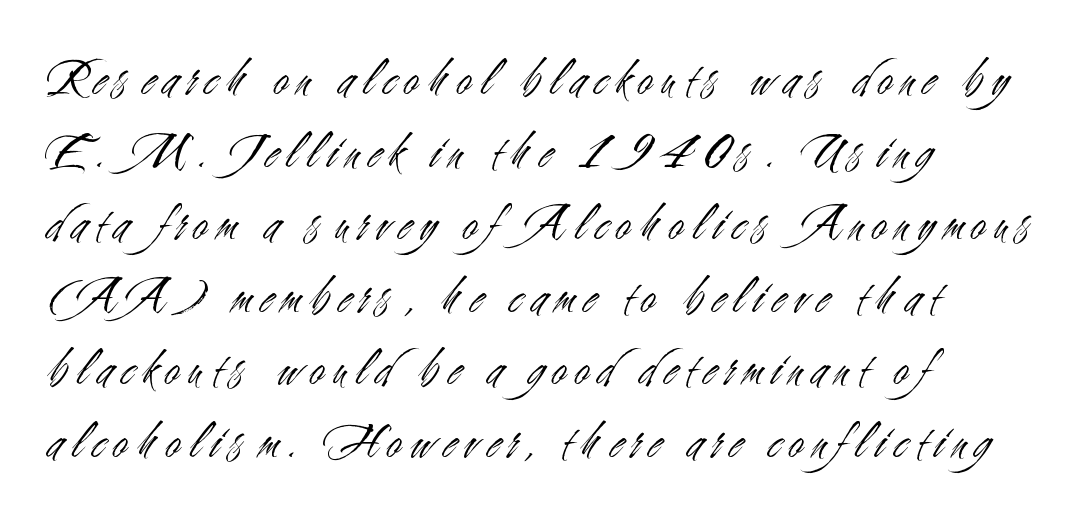
{"serif": "no", "bold": "no", "weight": "light", "width": "condensed", "stroke_contrast": "medium", "x_height": "small", "monospaced": "no", "underline": "no", "align": "left", "line_spacing": "normal", "line_spacing_ratio": 1.37, "glyph_px": 53}
